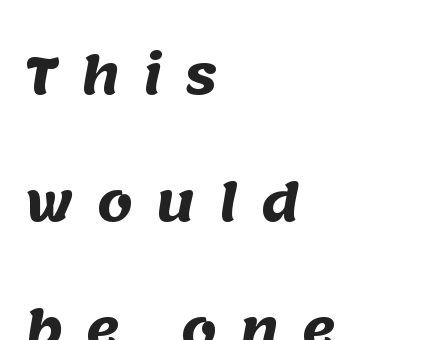
{"serif": "no", "bold": "yes", "weight": "heavy", "width": "normal", "stroke_contrast": "medium", "x_height": "large", "monospaced": "no", "underline": "no", "align": "left", "line_spacing": "loose", "line_spacing_ratio": 2.49, "letter_spacing": "wide", "letter_spacing_em": 0.45, "glyph_px": 51}
